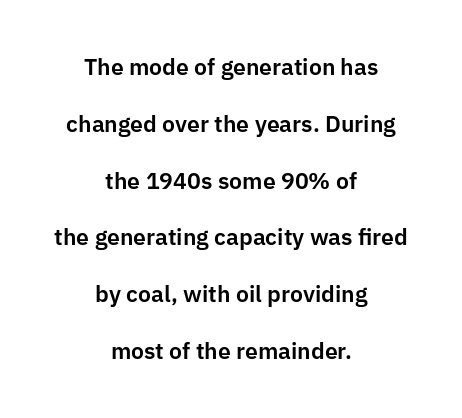
Summary of vertical rhythm: relaxed, with wide interline spacing. Where is the straight margin? There isn't one; the lines are centered. Every character sits straight up, as roman type does. The area under the type is left untouched. This sample uses plain, unmodified letter spacing.
